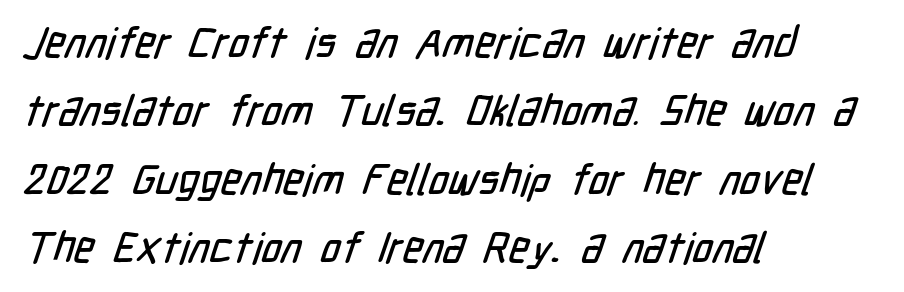
Q: Is the typeface a serif or a sans-serif typeface? A: Sans-serif.
Q: Is the text underlined? A: No.
Q: How is the paragraph aligned? A: Left-aligned.
Q: Is the spacing between letters normal or unusually wide? A: Normal.
Q: Is the spacing between lines tight, normal or loose? A: Normal.
Q: Width (condensed, normal, or wide)? A: Condensed.
Q: Stroke contrast? A: Low.
Q: x-height? A: Medium.
Q: Monospaced? A: No.
